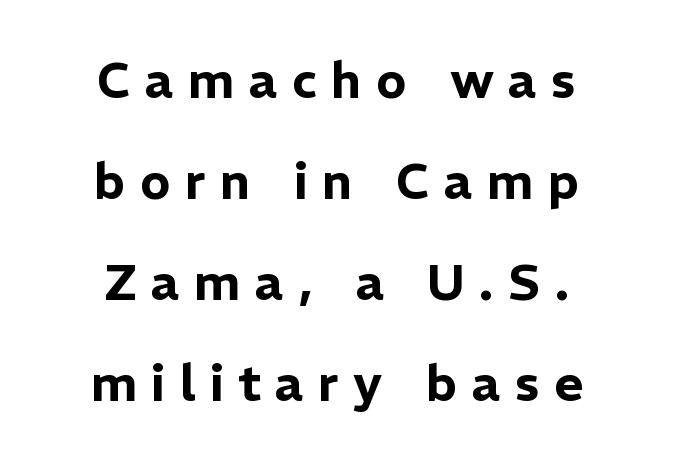
Q: Is the text italic (slanted)? A: No, it is upright.
Q: Is the typeface a serif or a sans-serif typeface? A: Sans-serif.
Q: Is the text underlined? A: No.
Q: How is the paragraph aligned? A: Centered.
Q: Is the spacing between letters normal or unusually wide? A: Unusually wide.
Q: Is the spacing between lines tight, normal or loose? A: Loose.
Q: Width (condensed, normal, or wide)? A: Normal.
Q: Stroke contrast? A: Low.
Q: x-height? A: Medium.
Q: Monospaced? A: No.
